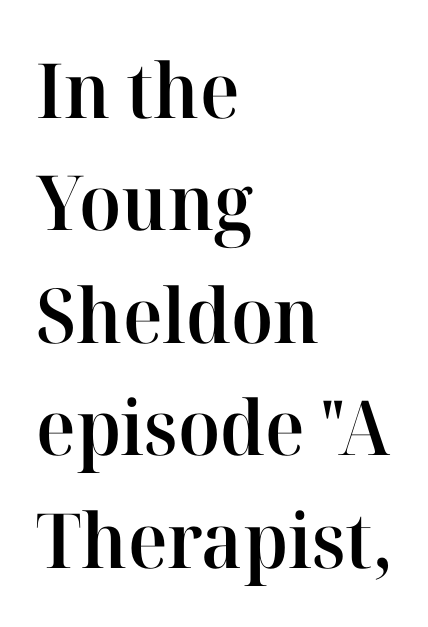
{"serif": "yes", "italic": "no", "bold": "semi", "weight": "semibold", "width": "normal", "stroke_contrast": "high", "x_height": "medium", "monospaced": "no", "underline": "no", "align": "left", "line_spacing": "normal", "line_spacing_ratio": 1.48, "letter_spacing": "normal", "letter_spacing_em": 0.0, "glyph_px": 76}
